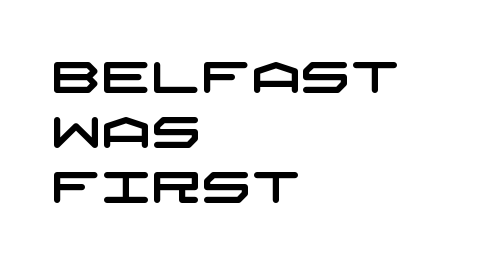
Q: Is the typeface a serif or a sans-serif typeface? A: Sans-serif.
Q: Is the text underlined? A: No.
Q: How is the paragraph aligned? A: Left-aligned.
Q: Is the spacing between letters normal or unusually wide? A: Normal.
Q: Is the spacing between lines tight, normal or loose? A: Normal.
Q: Width (condensed, normal, or wide)? A: Wide.
Q: Stroke contrast? A: Low.
Q: x-height? A: Large.
